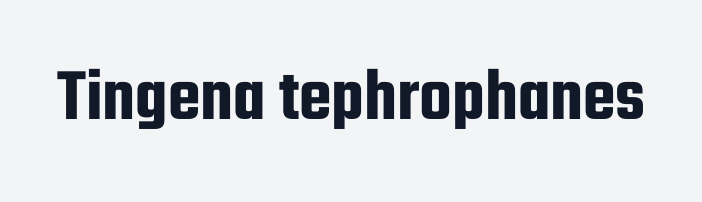
There is no visible air inserted between adjacent glyphs. Bare-footed words on every line. Ascenders rise straight up at ninety degrees. Typographically, this falls in the sans-serif category.
